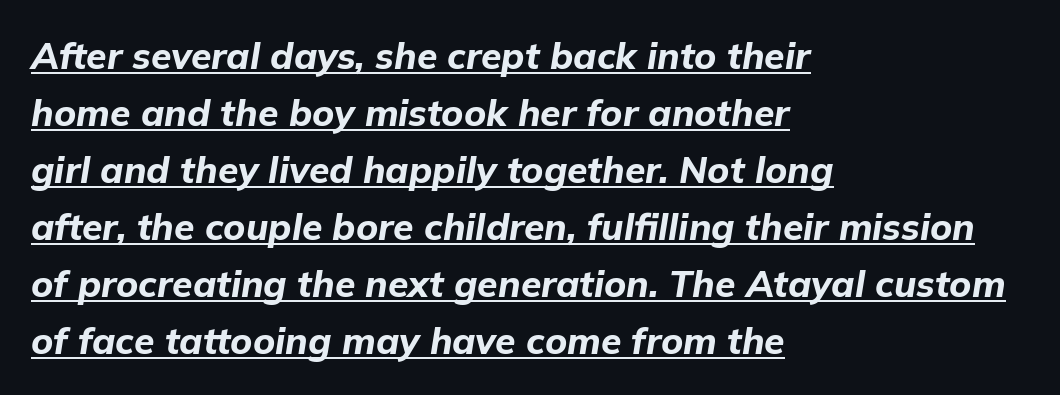
{"italic": "yes", "lean": "right", "slant_degrees": 9, "bold": "yes", "weight": "bold", "width": "normal", "stroke_contrast": "low", "x_height": "medium", "monospaced": "no", "underline": "yes", "align": "left", "line_spacing": "normal", "line_spacing_ratio": 1.54, "letter_spacing": "normal", "letter_spacing_em": 0.0, "glyph_px": 37}
